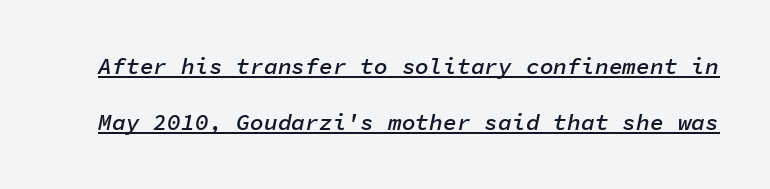
The image shows 23 px text type, italic (leaning right); set loose line spacing (2.44x), normal letter spacing, underlined.
